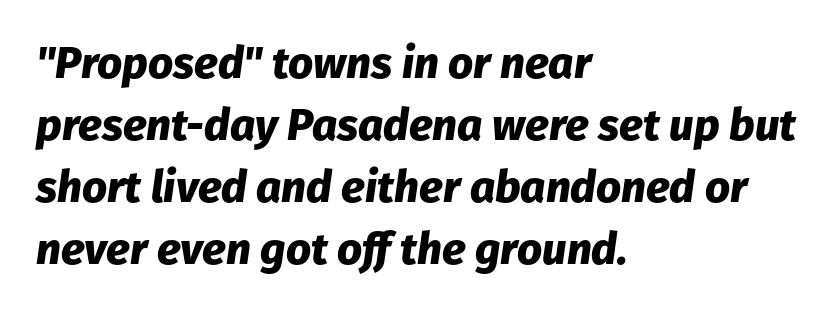
Reading down the column, the eye jumps a familiar distance to each next line. A typesetter would call this proportional, since set widths differ per character. Short note: letters normally spaced. The strip under each line holds only bare page. Every letter is thick-stroked: bold, no question. Alignment: flush left.
